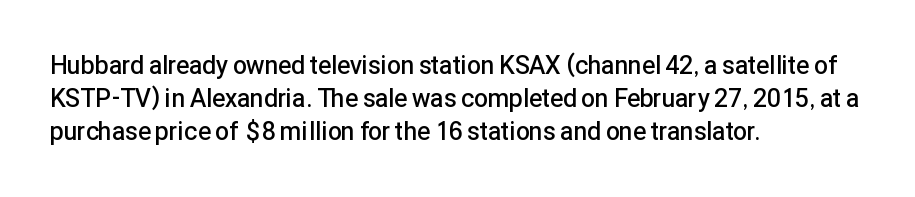
Q: Is the text bold? A: Semi-bold.
Q: Is the text italic (slanted)? A: No, it is upright.
Q: Is the text underlined? A: No.
Q: How is the paragraph aligned? A: Left-aligned.
Q: Is the spacing between letters normal or unusually wide? A: Normal.
Q: Is the spacing between lines tight, normal or loose? A: Normal.
